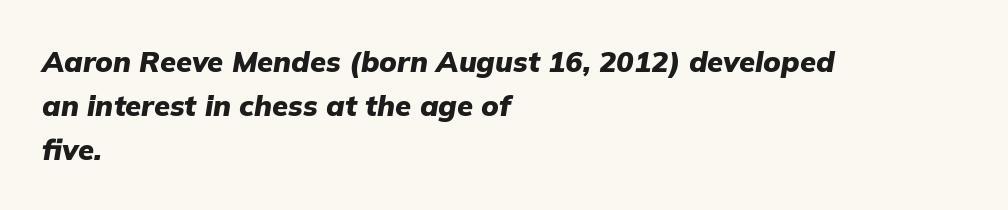
The image shows 29 px heavy type, italic (leaning right); set left-aligned, normal line spacing (1.51x), normal letter spacing, not underlined; low stroke contrast and a medium x-height.
